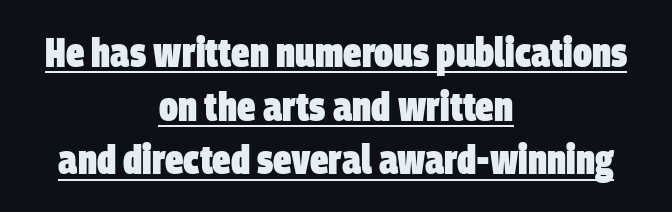
{"serif": "no", "bold": "yes", "weight": "heavy", "width": "condensed", "stroke_contrast": "low", "x_height": "large", "monospaced": "no", "underline": "yes", "align": "center", "line_spacing": "normal", "line_spacing_ratio": 1.31, "letter_spacing": "normal", "letter_spacing_em": 0.0, "glyph_px": 41}
